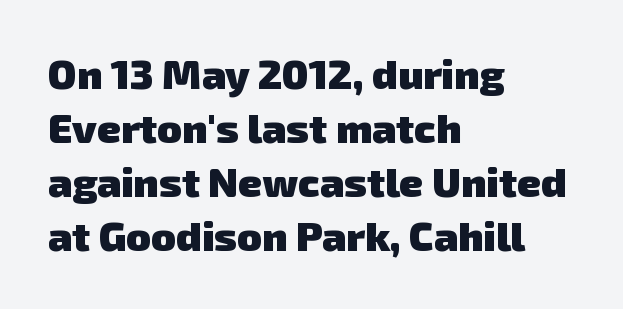
Line spacing here is normal. Where is the straight margin? On the left. Compared with typical body copy, the letter spacing here is the same. In terms of weight, the rendering is a true, heavy bold. Classification — sans serif.
